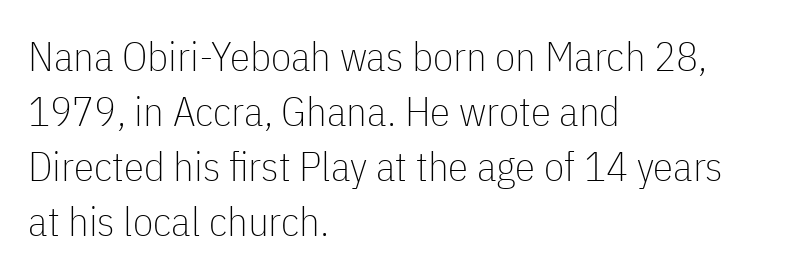
The image shows 41 px thin, condensed sans-serif type, upright; set left-aligned, normal line spacing (1.34x), normal letter spacing, not underlined; low stroke contrast and a medium x-height.
